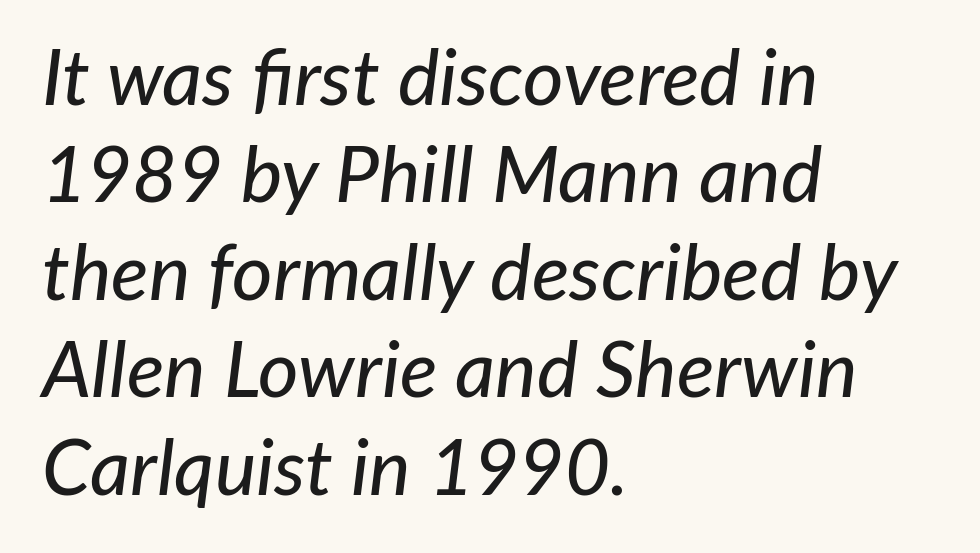
Q: Is the text italic (slanted)? A: Yes, it leans right by about 7 degrees.
Q: Is the text underlined? A: No.
Q: How is the paragraph aligned? A: Left-aligned.
Q: Is the spacing between letters normal or unusually wide? A: Normal.
Q: Is the spacing between lines tight, normal or loose? A: Normal.
Q: Width (condensed, normal, or wide)? A: Normal.
Q: Stroke contrast? A: Low.
Q: x-height? A: Medium.
Q: Monospaced? A: No.
